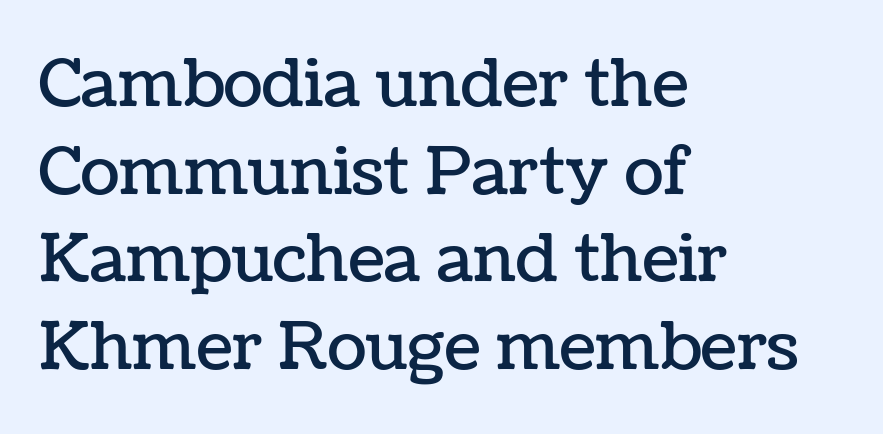
Unlike italic type, these characters show no tilt at all. The rendering keeps characters at their native spacing. These lines sit exactly where default settings would place them. Left-aligned paragraph, ragged on the right.
